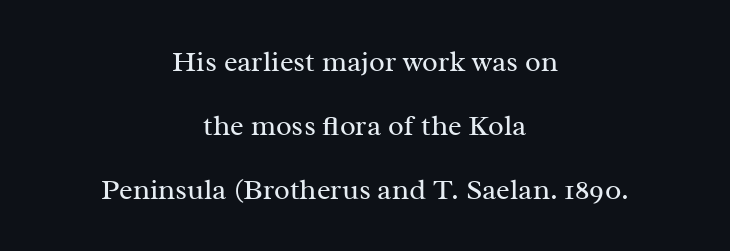
Q: Is the text bold? A: No.
Q: Is the text italic (slanted)? A: No, it is upright.
Q: Is the typeface a serif or a sans-serif typeface? A: Serif.
Q: Is the text underlined? A: No.
Q: How is the paragraph aligned? A: Centered.
Q: Is the spacing between letters normal or unusually wide? A: Normal.
Q: Is the spacing between lines tight, normal or loose? A: Loose.
Q: Width (condensed, normal, or wide)? A: Normal.
Q: Stroke contrast? A: Medium.
Q: x-height? A: Medium.
Q: Monospaced? A: No.
